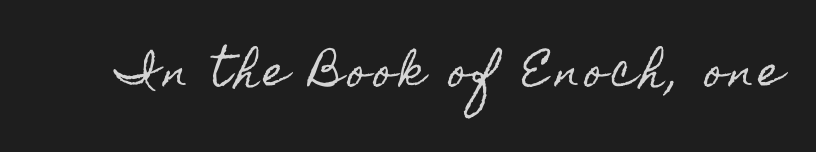
Is this a fixed-width face? No — the glyphs have proportional, varying widths. The baseline area is clear.
